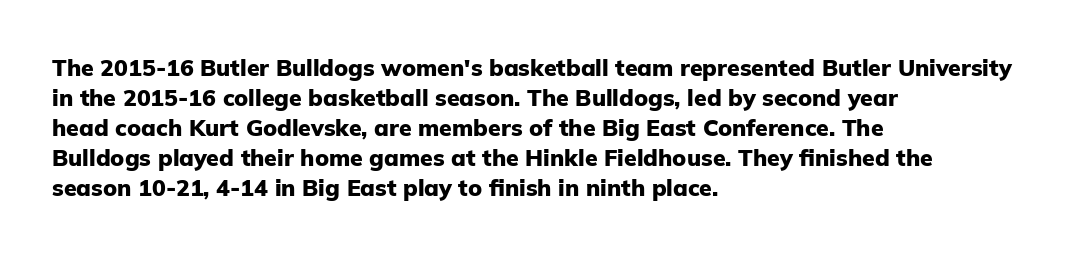
Q: Is the text bold? A: Yes.
Q: Is the text italic (slanted)? A: No, it is upright.
Q: Is the text underlined? A: No.
Q: How is the paragraph aligned? A: Left-aligned.
Q: Is the spacing between letters normal or unusually wide? A: Normal.
Q: Is the spacing between lines tight, normal or loose? A: Normal.
